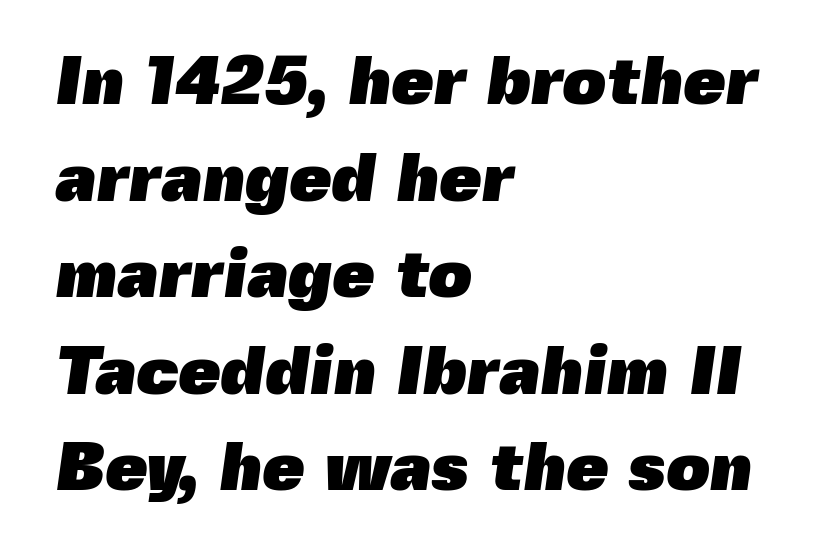
{"serif": "no", "bold": "yes", "weight": "heavy", "width": "normal", "x_height": "medium", "monospaced": "no", "underline": "no", "align": "left", "line_spacing": "normal", "line_spacing_ratio": 1.42, "letter_spacing": "normal", "letter_spacing_em": 0.0, "glyph_px": 68}
